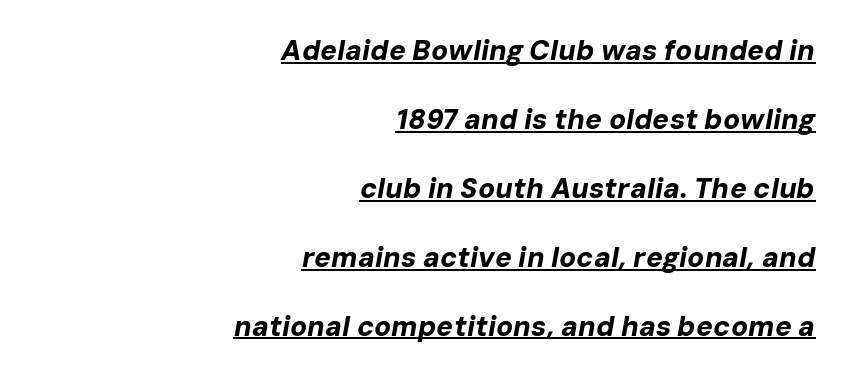
The image shows 28 px bold type, italic (leaning right); set right-aligned, loose line spacing (2.46x), normal letter spacing, underlined; low stroke contrast and a medium x-height.
